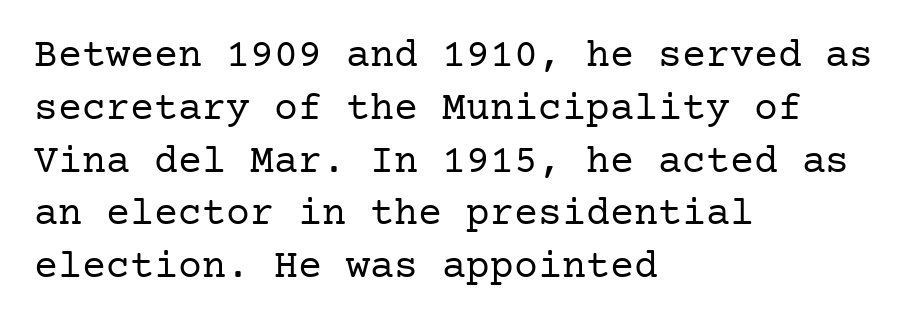
{"serif": "yes", "italic": "no", "bold": "no", "weight": "regular", "width": "normal", "stroke_contrast": "low", "x_height": "medium", "underline": "no", "align": "left", "line_spacing": "normal", "line_spacing_ratio": 1.32, "letter_spacing": "normal", "letter_spacing_em": 0.0, "glyph_px": 40}
